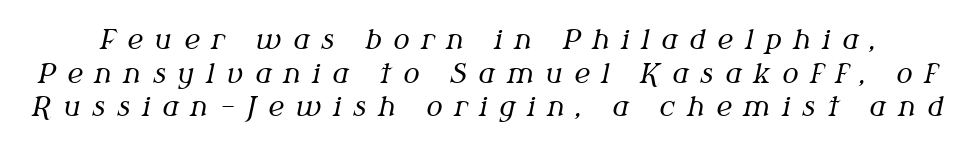
{"italic": "yes", "lean": "right", "slant_degrees": 12, "bold": "no", "underline": "no", "line_spacing": "normal", "line_spacing_ratio": 1.25, "letter_spacing": "wide", "letter_spacing_em": 0.44, "glyph_px": 27}
